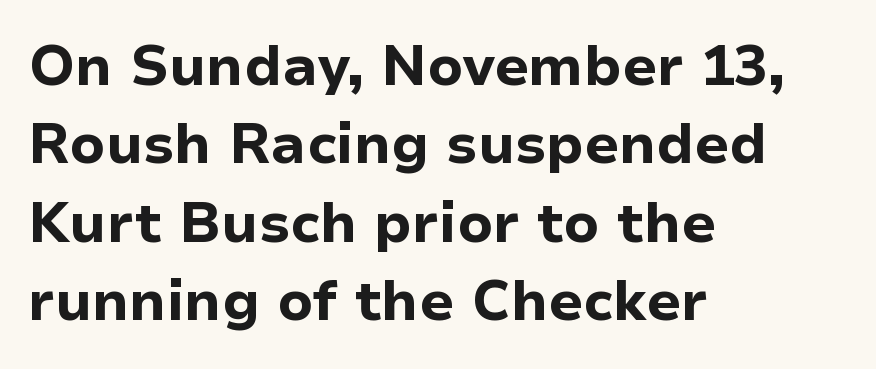
Q: Is the text bold? A: Yes.
Q: Is the text italic (slanted)? A: No, it is upright.
Q: Is the typeface a serif or a sans-serif typeface? A: Sans-serif.
Q: Is the text underlined? A: No.
Q: How is the paragraph aligned? A: Left-aligned.
Q: Is the spacing between letters normal or unusually wide? A: Normal.
Q: Is the spacing between lines tight, normal or loose? A: Normal.
Q: Width (condensed, normal, or wide)? A: Normal.
Q: Stroke contrast? A: Low.
Q: x-height? A: Medium.
Q: Monospaced? A: No.
